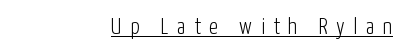
{"italic": "no", "bold": "no", "underline": "yes", "align": "right", "letter_spacing": "wide", "letter_spacing_em": 0.37, "glyph_px": 23}
